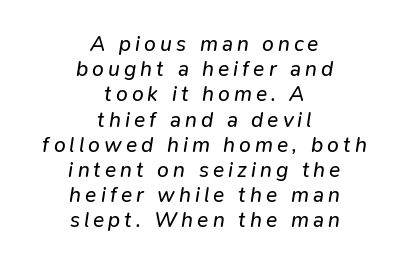
There's an unmistakable incline to the writing here. This sample is center-justified, so both line endings float freely. Caption: face not bold, strokes unweighted. Glance below the letters and you will spot only blank space.
